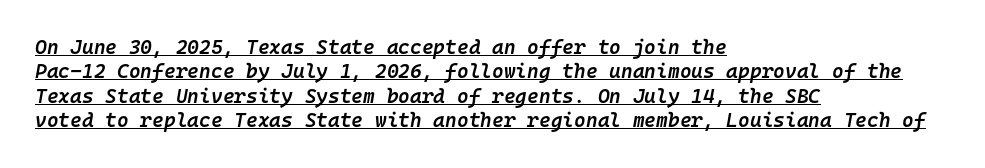
Q: Is the text bold? A: Semi-bold.
Q: Is the text italic (slanted)? A: Yes, it leans right by about 10 degrees.
Q: Is the text underlined? A: Yes.
Q: How is the paragraph aligned? A: Left-aligned.
Q: Is the spacing between letters normal or unusually wide? A: Normal.
